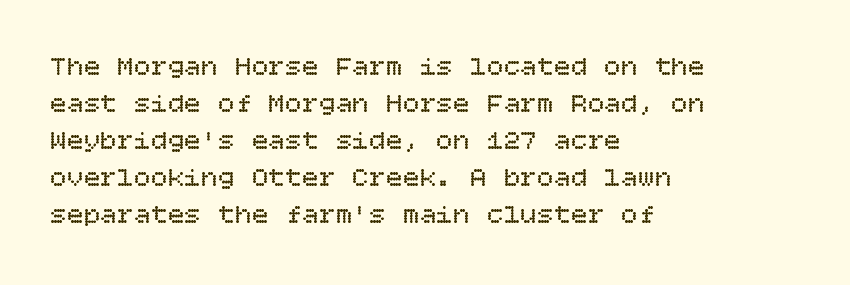
Q: Is the text bold? A: No.
Q: Is the text italic (slanted)? A: No, it is upright.
Q: Is the text underlined? A: No.
Q: How is the paragraph aligned? A: Left-aligned.
Q: Is the spacing between letters normal or unusually wide? A: Normal.
Q: Is the spacing between lines tight, normal or loose? A: Normal.
Q: Width (condensed, normal, or wide)? A: Normal.
Q: Stroke contrast? A: Low.
Q: x-height? A: Large.
